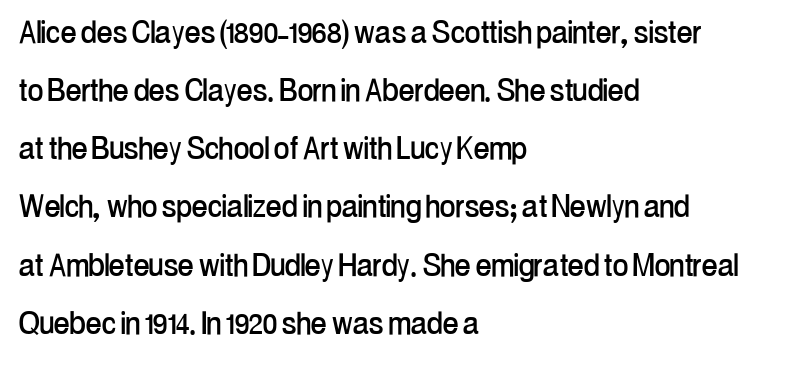
The image shows 38 px condensed sans-serif type, upright; set left-aligned, normal line spacing (1.53x), normal letter spacing, not underlined; low stroke contrast and a medium x-height.
